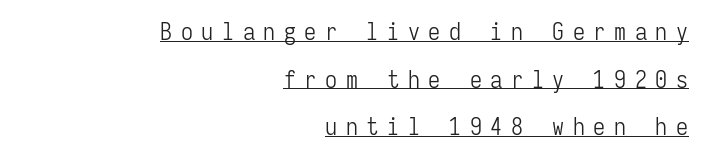
The typesetting does not lean heavy: it is not bold. The sample's only ornament is a line tracing under the words. Rendered with straight, roman letterforms. The passage shown has open, widely tracked lettering throughout. The ragged edge is on the left, which tells us the setting is flush right. Compared with typical paragraphs, the rows here are farther apart.
